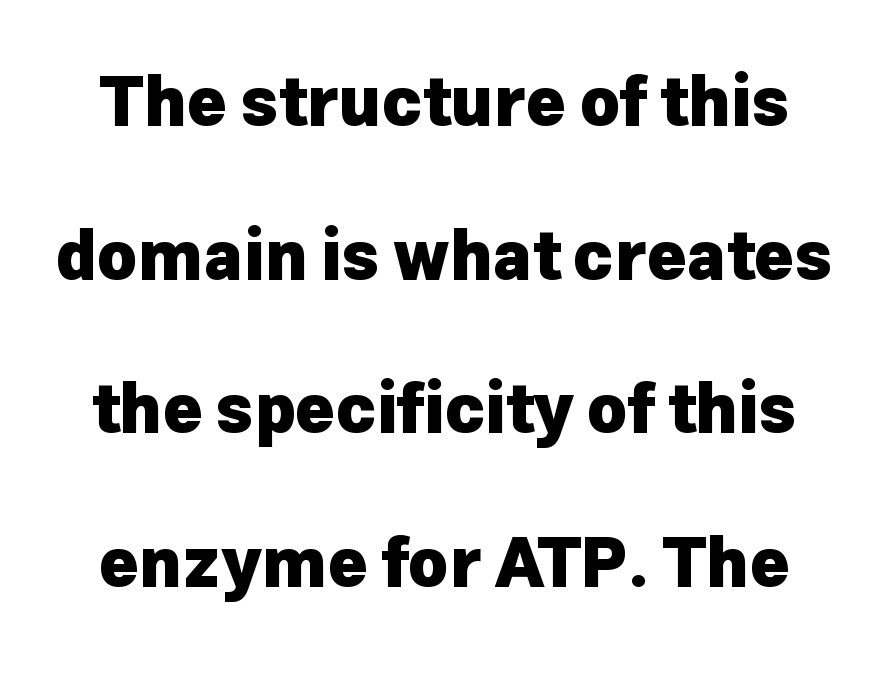
The image shows 68 px heavy sans-serif type, upright; set loose line spacing (2.26x), normal letter spacing, not underlined; low stroke contrast and a medium x-height.
